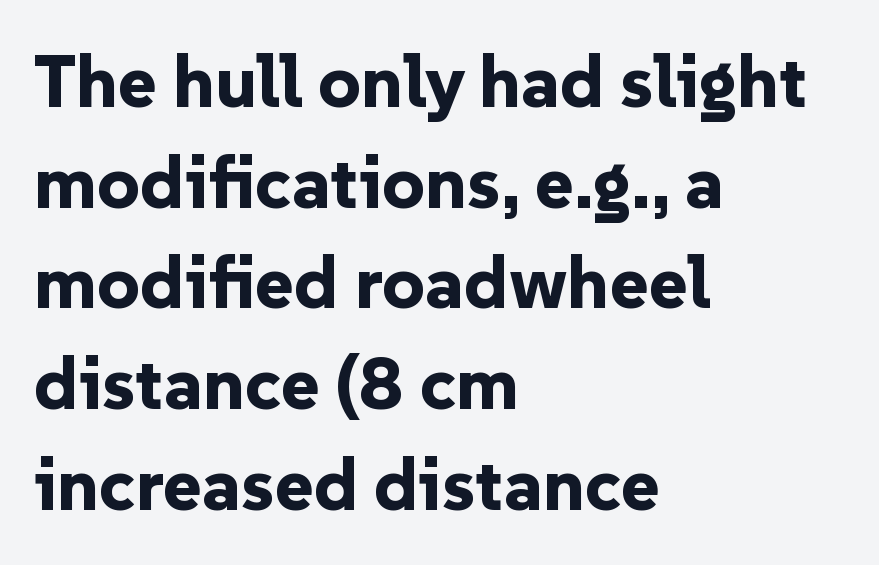
Q: Is the text bold? A: Yes.
Q: Is the text italic (slanted)? A: No, it is upright.
Q: Is the typeface a serif or a sans-serif typeface? A: Sans-serif.
Q: Is the text underlined? A: No.
Q: How is the paragraph aligned? A: Left-aligned.
Q: Is the spacing between letters normal or unusually wide? A: Normal.
Q: Is the spacing between lines tight, normal or loose? A: Normal.
Q: Width (condensed, normal, or wide)? A: Normal.
Q: Stroke contrast? A: Low.
Q: x-height? A: Medium.
Q: Monospaced? A: No.
